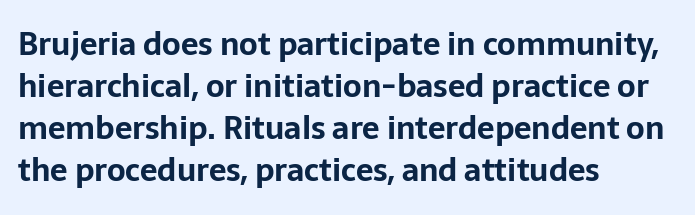
The image shows 31 px bold sans-serif type, upright; set left-aligned, normal line spacing (1.36x), normal letter spacing, not underlined; low stroke contrast and a medium x-height.
